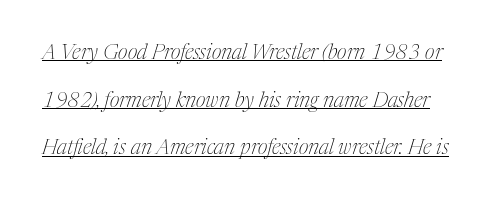
The image shows 21 px text type, italic (leaning right); set loose line spacing (2.27x), normal letter spacing, underlined.
